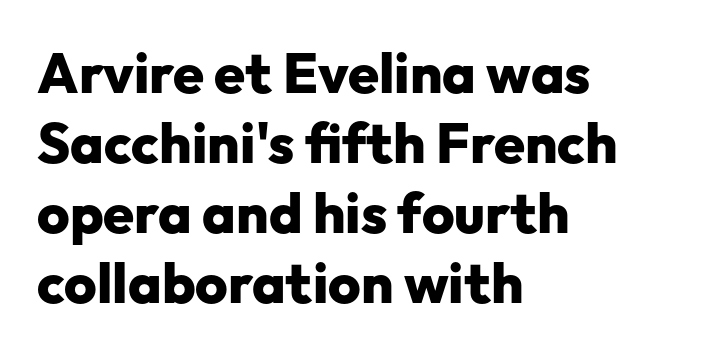
Q: Is the text bold? A: Yes.
Q: Is the text italic (slanted)? A: No, it is upright.
Q: Is the typeface a serif or a sans-serif typeface? A: Sans-serif.
Q: Is the text underlined? A: No.
Q: How is the paragraph aligned? A: Left-aligned.
Q: Is the spacing between letters normal or unusually wide? A: Normal.
Q: Is the spacing between lines tight, normal or loose? A: Normal.
Q: Width (condensed, normal, or wide)? A: Normal.
Q: Stroke contrast? A: Low.
Q: x-height? A: Medium.
Q: Monospaced? A: No.
